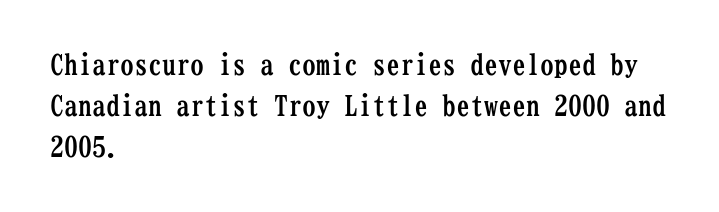
Here the designer chose a console-style face with uniform glyph widths. Chunky letters — that's bold for sure. The zone under the glyphs is completely vacant. A classic flush-left, rag-right setting is used for this passage.
